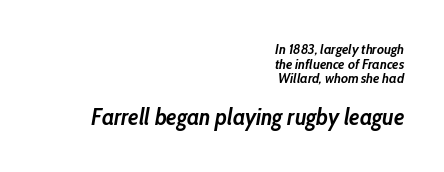
Q: Is the text bold? A: Yes.
Q: Is the text italic (slanted)? A: Yes, it leans right by about 10 degrees.
Q: Is the text underlined? A: No.
Q: How is the paragraph aligned? A: Right-aligned.
Q: Is the spacing between letters normal or unusually wide? A: Normal.
Q: Is the spacing between lines tight, normal or loose? A: Tight.
Q: Which block of text is set in a larger size, the first (top) or the second (bottom)? A: The second (bottom) one.
